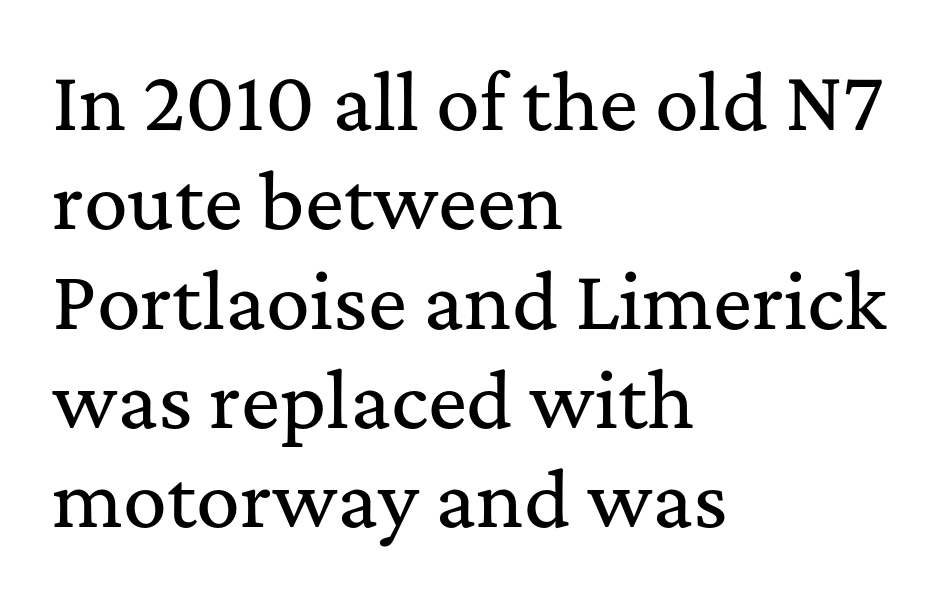
The image shows 73 px serif type, upright; set left-aligned, normal line spacing (1.36x), normal letter spacing, not underlined; medium stroke contrast and a medium x-height.
